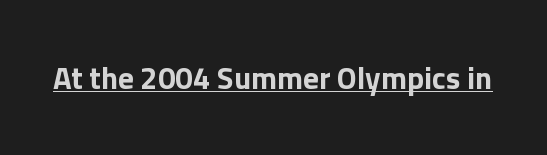
The image shows 31 px bold sans-serif type, upright; set normal letter spacing, underlined; a medium x-height.
